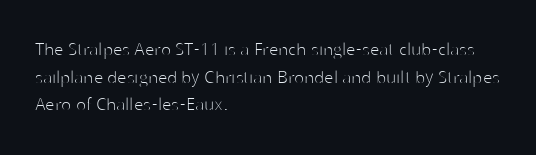
Q: Is the text bold? A: No.
Q: Is the text italic (slanted)? A: No, it is upright.
Q: Is the text underlined? A: No.
Q: How is the paragraph aligned? A: Left-aligned.
Q: Is the spacing between letters normal or unusually wide? A: Normal.
Q: Is the spacing between lines tight, normal or loose? A: Normal.
